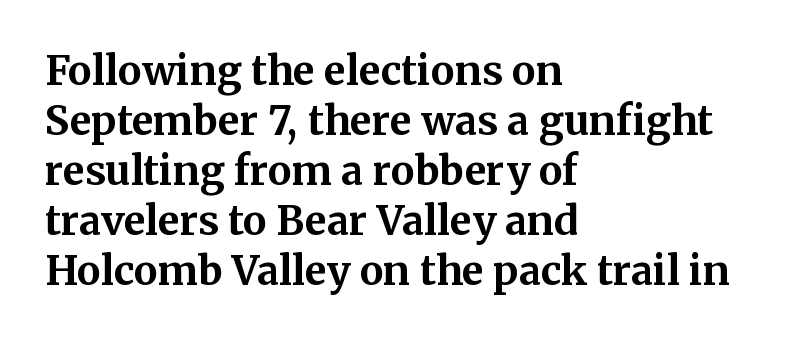
{"serif": "yes", "italic": "no", "bold": "yes", "weight": "bold", "width": "normal", "stroke_contrast": "medium", "x_height": "medium", "monospaced": "no", "underline": "no", "align": "left", "line_spacing": "normal", "line_spacing_ratio": 1.25, "letter_spacing": "normal", "letter_spacing_em": 0.0, "glyph_px": 40}
